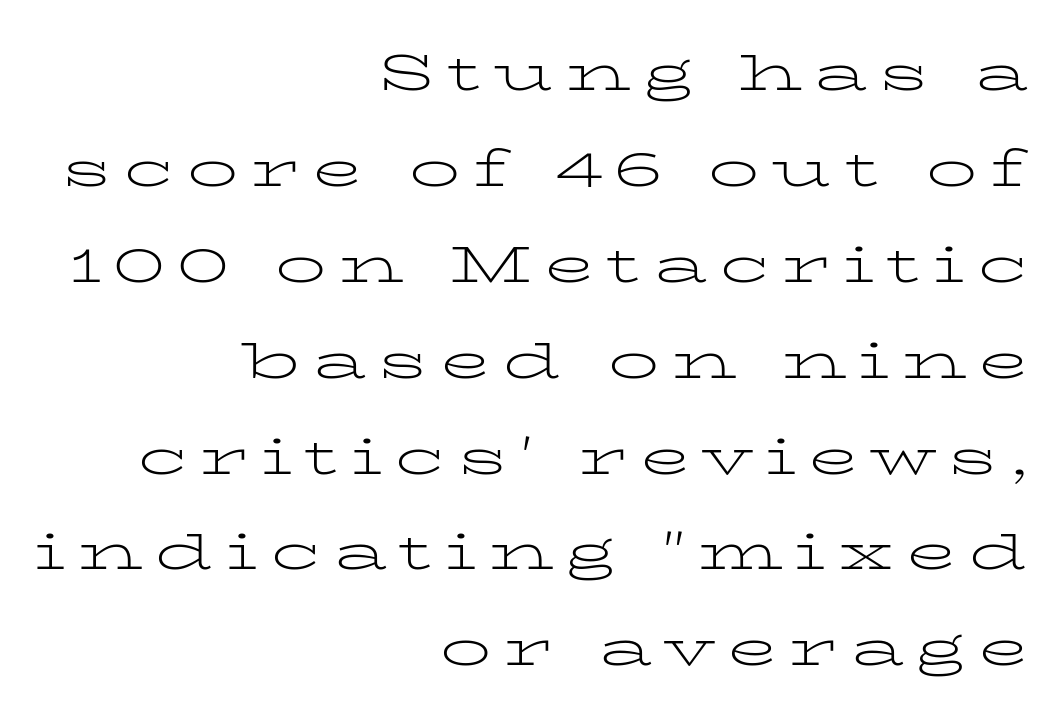
Compared with a flush-left layout, this one pins lines to the opposite, right side. You can tell it's not italic because the verticals are truly vertical. The strip under each line holds only bare page. Here the designer chose a conventional face with non-uniform glyph widths.
